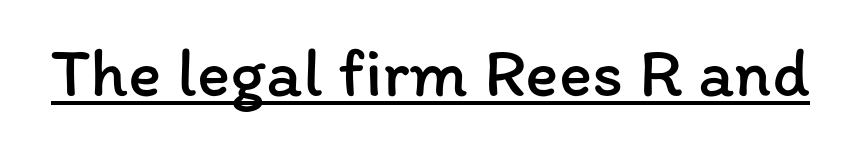
{"italic": "no", "bold": "no", "weight": "regular", "width": "normal", "stroke_contrast": "low", "x_height": "medium", "monospaced": "no", "underline": "yes", "letter_spacing": "normal", "letter_spacing_em": 0.0, "glyph_px": 70}
